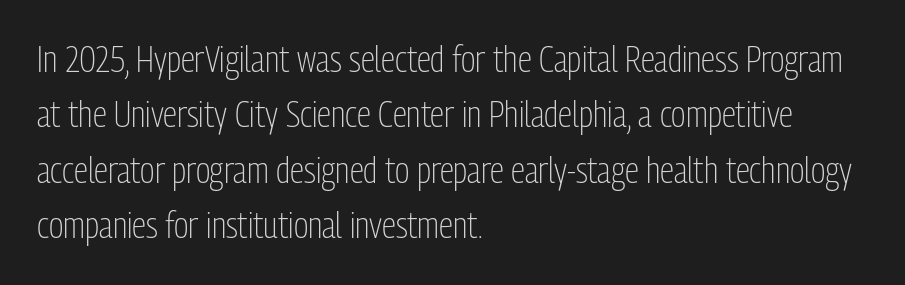
Q: Is the text bold? A: No.
Q: Is the text italic (slanted)? A: No, it is upright.
Q: Is the typeface a serif or a sans-serif typeface? A: Sans-serif.
Q: Is the text underlined? A: No.
Q: How is the paragraph aligned? A: Left-aligned.
Q: Is the spacing between letters normal or unusually wide? A: Normal.
Q: Is the spacing between lines tight, normal or loose? A: Normal.
Q: Width (condensed, normal, or wide)? A: Condensed.
Q: Stroke contrast? A: Low.
Q: x-height? A: Medium.
Q: Monospaced? A: No.
